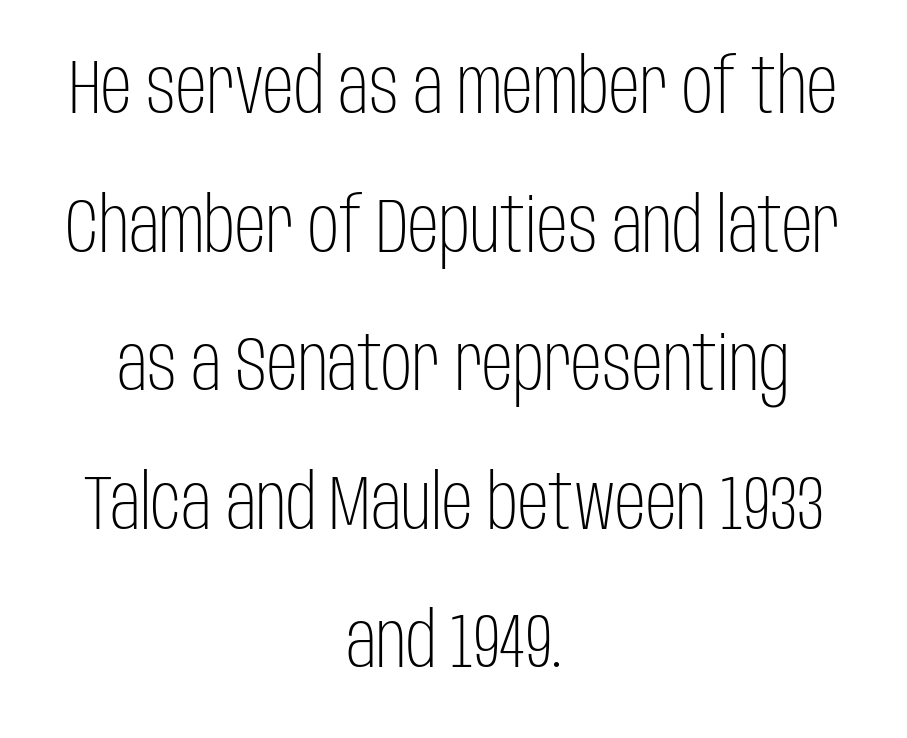
The image shows 77 px light, condensed sans-serif type, upright; set centered, line spacing 1.8x, normal letter spacing, not underlined; low stroke contrast and a large x-height.
